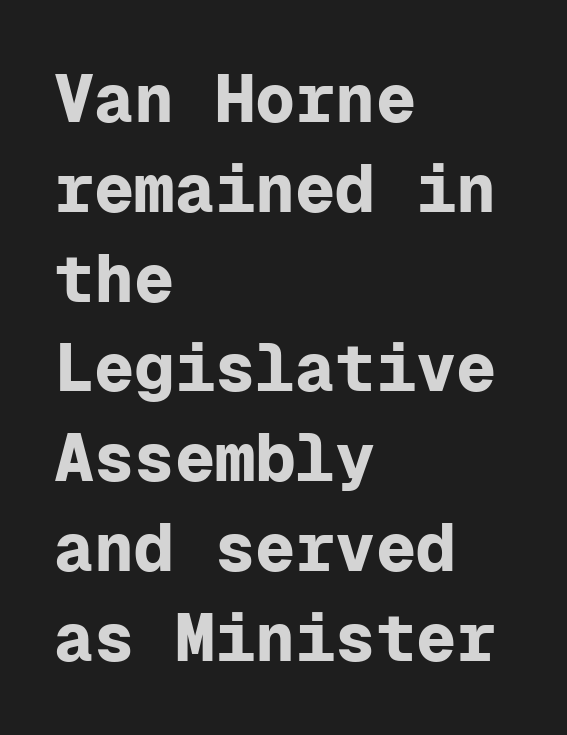
{"serif": "no", "italic": "no", "bold": "yes", "weight": "bold", "width": "normal", "stroke_contrast": "low", "x_height": "medium", "monospaced": "yes", "underline": "no", "align": "left", "line_spacing": "normal", "line_spacing_ratio": 1.34, "letter_spacing": "normal", "letter_spacing_em": 0.0, "glyph_px": 67}
